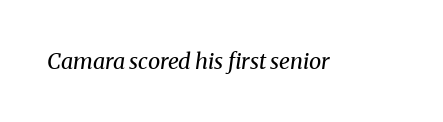
The image shows 22 px text type, italic (leaning right); set normal letter spacing, not underlined.
